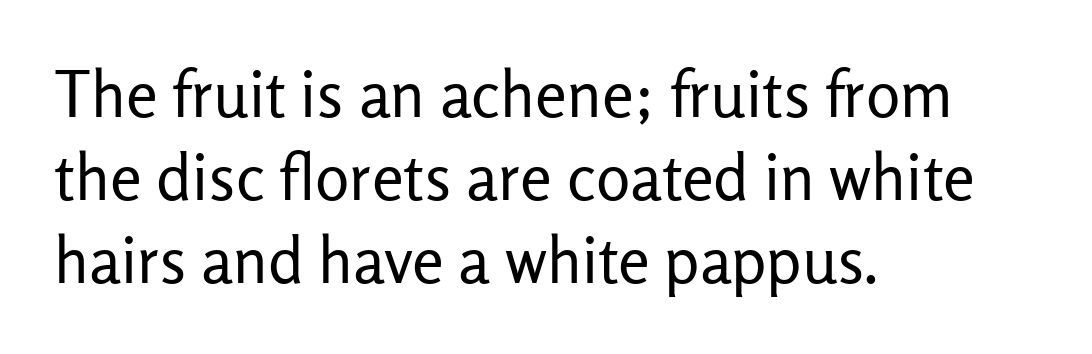
Glyph-to-glyph distance matches everyday printed text. The passage shown is typeset with a sans-serif family. Quick note: underline off. The passage shown is typed in a proportional face where columns would drift.
